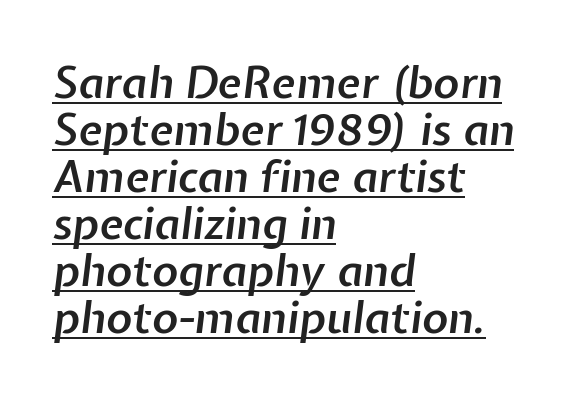
Q: Is the text bold? A: Semi-bold.
Q: Is the text italic (slanted)? A: Yes, it leans right by about 7 degrees.
Q: Is the text underlined? A: Yes.
Q: How is the paragraph aligned? A: Left-aligned.
Q: Is the spacing between letters normal or unusually wide? A: Normal.
Q: Is the spacing between lines tight, normal or loose? A: Tight.
Q: Width (condensed, normal, or wide)? A: Normal.
Q: Stroke contrast? A: Low.
Q: x-height? A: Medium.
Q: Monospaced? A: No.
